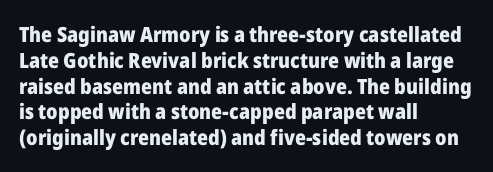
The letters stand upright; this is a roman face. Every row of glyphs begins at an identical x-position on the left. Between one letter and the next there's only the usual sliver of space. Caption: bold face, heavy strokes.
